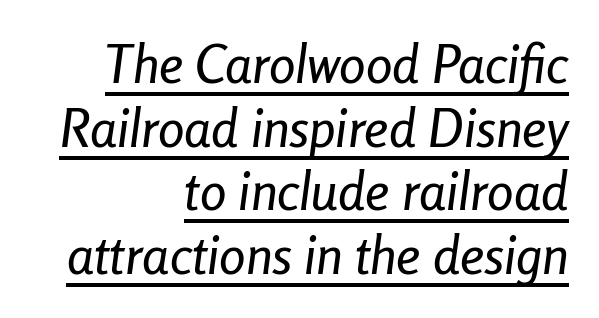
The line texture is even and compact thanks to regular tracking. Observe the lean: these are italic letterforms. Underlining? Definitely there. This sample is right-justified, so line beginnings fall wherever the words allow. Each letter keeps its own natural width here, so spacing adapts to shape.
